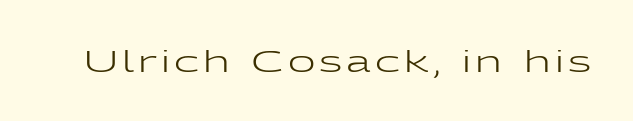
The axis of the letterforms is exactly vertical. The face used here is proportionally spaced, like ordinary book or web type. No heavy texture on the line: the type isn't bold. Underline: absent. This is sans-serif lettering, the kind often seen on screens and signage.
